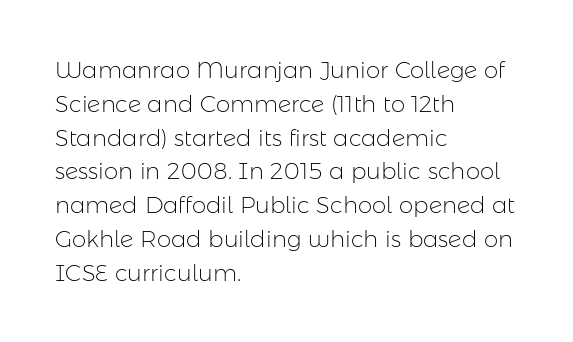
The image shows 23 px text type, upright; set left-aligned, normal line spacing (1.47x), normal letter spacing, not underlined.
